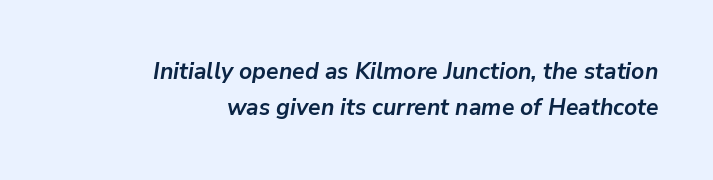
Q: Is the text bold? A: Yes.
Q: Is the text italic (slanted)? A: Yes, it leans right by about 9 degrees.
Q: Is the text underlined? A: No.
Q: How is the paragraph aligned? A: Right-aligned.
Q: Is the spacing between letters normal or unusually wide? A: Normal.
Q: Is the spacing between lines tight, normal or loose? A: Normal.
